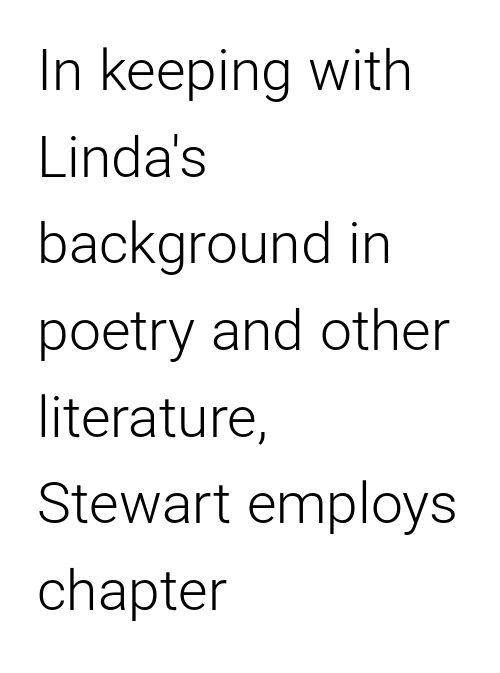
The image shows 57 px light sans-serif type, upright; set left-aligned, normal line spacing (1.52x), normal letter spacing, not underlined; low stroke contrast and a medium x-height.
